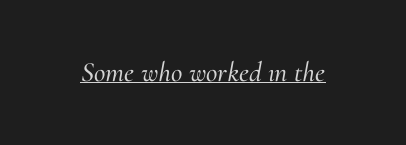
The rendered words wear a rule along their underside. Slanted lettering throughout. The type is set solid horizontally, with unmodified tracking. Think of a printed novel: that variable character pitch is what you see here.
